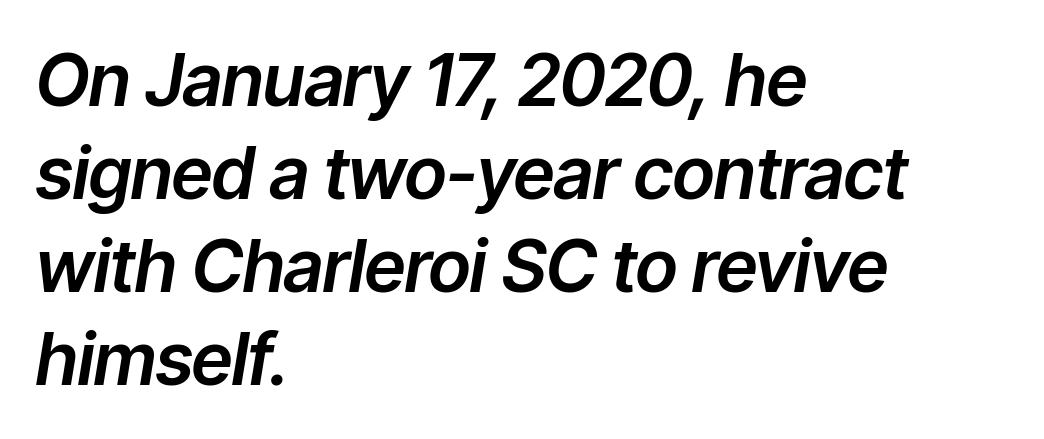
Q: Is the text italic (slanted)? A: Yes, it leans right by about 9 degrees.
Q: Is the text underlined? A: No.
Q: How is the paragraph aligned? A: Left-aligned.
Q: Is the spacing between letters normal or unusually wide? A: Normal.
Q: Is the spacing between lines tight, normal or loose? A: Normal.
Q: Width (condensed, normal, or wide)? A: Normal.
Q: Stroke contrast? A: Low.
Q: x-height? A: Medium.
Q: Monospaced? A: No.
